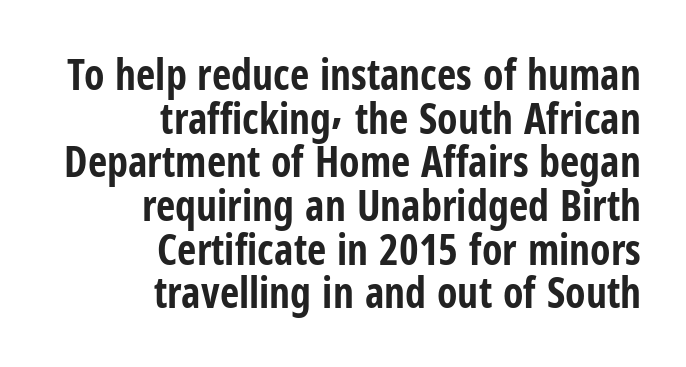
This block would grow much taller if given ordinary leading; it's compressed now. These lines are rendered in a variable-pitch font. Casual observation: everything's shoved over to the right. The specimen reads as upright at a glance.
